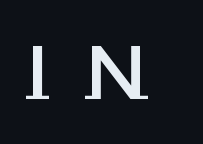
Q: Is the text italic (slanted)? A: No, it is upright.
Q: Is the text underlined? A: No.
Q: Is the spacing between letters normal or unusually wide? A: Unusually wide.
Q: Width (condensed, normal, or wide)? A: Normal.
Q: Stroke contrast? A: Low.
Q: x-height? A: Large.
Q: Monospaced? A: No.
